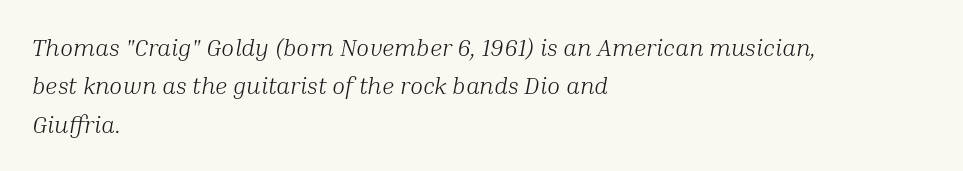
The image shows 24 px text type, italic (leaning right); set left-aligned, normal line spacing (1.6x), normal letter spacing, not underlined.
